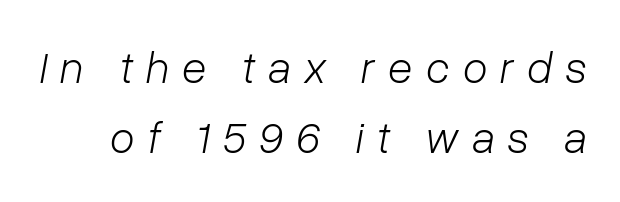
Q: Is the text bold? A: No.
Q: Is the text italic (slanted)? A: Yes, it leans right by about 10 degrees.
Q: Is the text underlined? A: No.
Q: Is the spacing between letters normal or unusually wide? A: Unusually wide.
Q: Is the spacing between lines tight, normal or loose? A: Normal.
Q: Width (condensed, normal, or wide)? A: Normal.
Q: Stroke contrast? A: Low.
Q: x-height? A: Medium.
Q: Monospaced? A: No.
